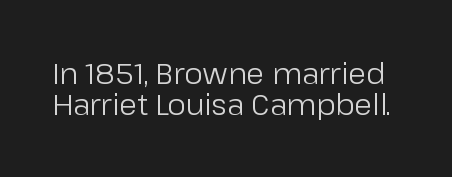
{"serif": "no", "italic": "no", "bold": "no", "weight": "regular", "width": "normal", "stroke_contrast": "low", "x_height": "medium", "monospaced": "no", "underline": "no", "line_spacing": "tight", "line_spacing_ratio": 1.08, "letter_spacing": "normal", "letter_spacing_em": 0.0, "glyph_px": 29}
